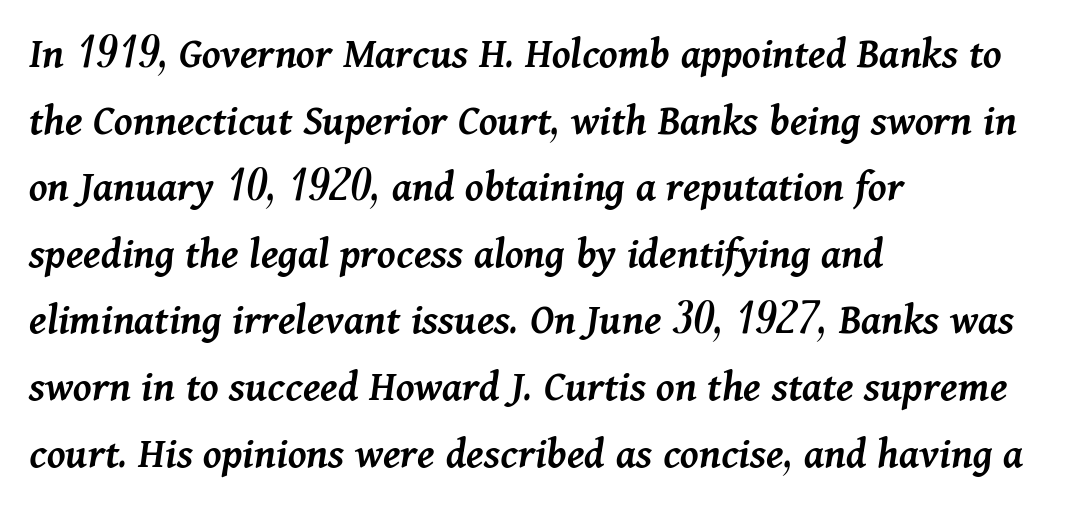
Q: Is the text bold? A: Semi-bold.
Q: Is the text italic (slanted)? A: Yes, it leans right by about 11 degrees.
Q: Is the text underlined? A: No.
Q: How is the paragraph aligned? A: Left-aligned.
Q: Is the spacing between letters normal or unusually wide? A: Normal.
Q: Is the spacing between lines tight, normal or loose? A: Normal.
Q: Width (condensed, normal, or wide)? A: Normal.
Q: Stroke contrast? A: Medium.
Q: x-height? A: Medium.
Q: Monospaced? A: No.
